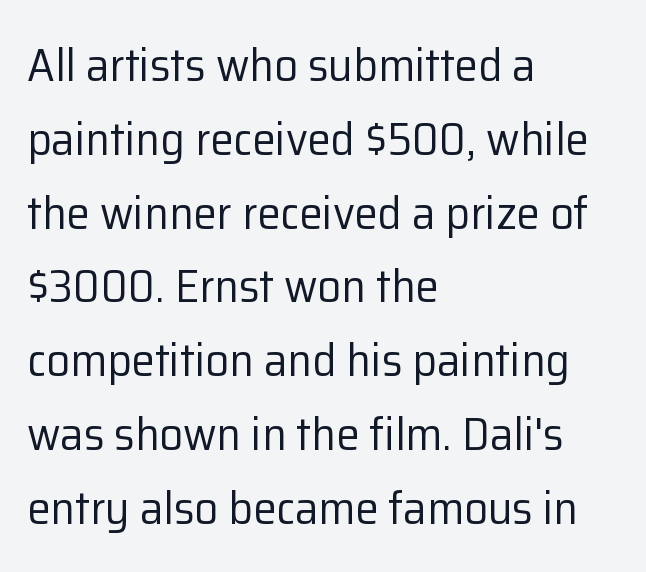
The image shows 47 px regular-weight sans-serif type, upright; set left-aligned, normal line spacing (1.57x), normal letter spacing, not underlined; low stroke contrast and a medium x-height.
